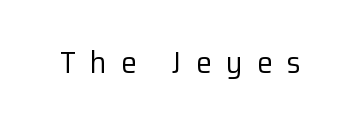
Q: Is the text bold? A: No.
Q: Is the text italic (slanted)? A: No, it is upright.
Q: Is the typeface a serif or a sans-serif typeface? A: Sans-serif.
Q: Is the text underlined? A: No.
Q: Is the spacing between letters normal or unusually wide? A: Unusually wide.
Q: Width (condensed, normal, or wide)? A: Normal.
Q: Stroke contrast? A: Low.
Q: x-height? A: Medium.
Q: Monospaced? A: No.
